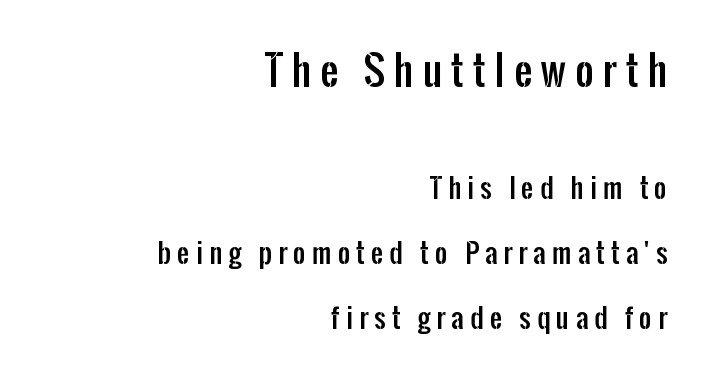
The image shows 40 px condensed sans-serif type, upright; set right-aligned, loose line spacing (2.4x), unusually wide letter spacing (+0.23 em), not underlined; the first (top) block is 1.48x larger; low stroke contrast and a medium x-height.
